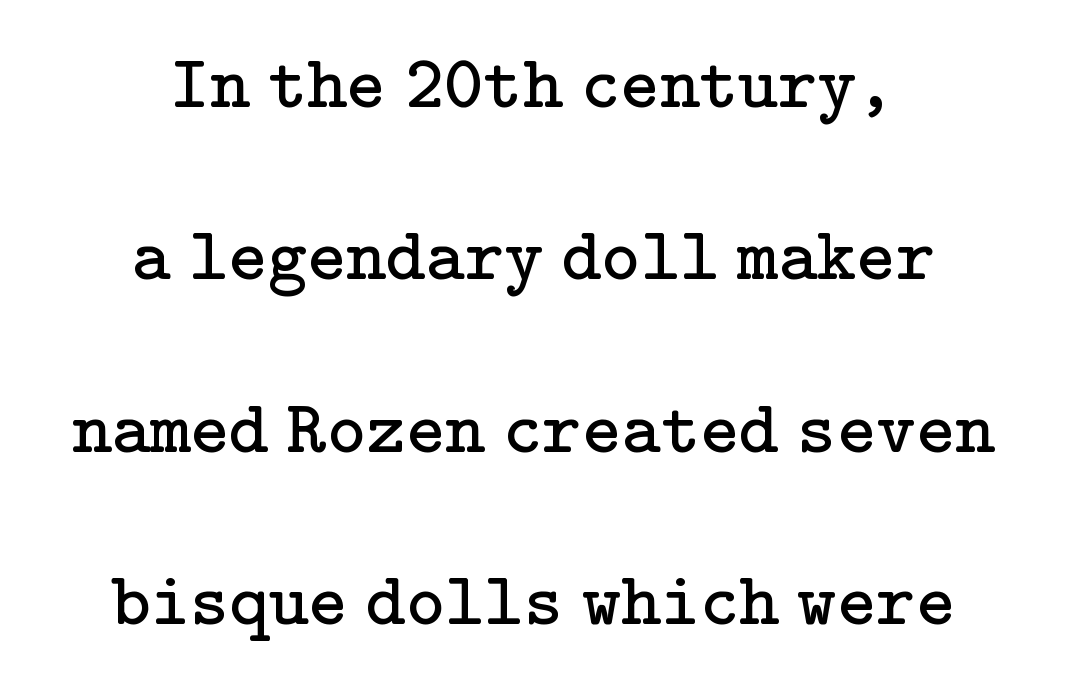
Q: Is the text bold? A: No.
Q: Is the text italic (slanted)? A: No, it is upright.
Q: Is the typeface a serif or a sans-serif typeface? A: Serif.
Q: Is the text underlined? A: No.
Q: How is the paragraph aligned? A: Centered.
Q: Is the spacing between letters normal or unusually wide? A: Normal.
Q: Is the spacing between lines tight, normal or loose? A: Loose.
Q: Width (condensed, normal, or wide)? A: Normal.
Q: Stroke contrast? A: Low.
Q: x-height? A: Medium.
